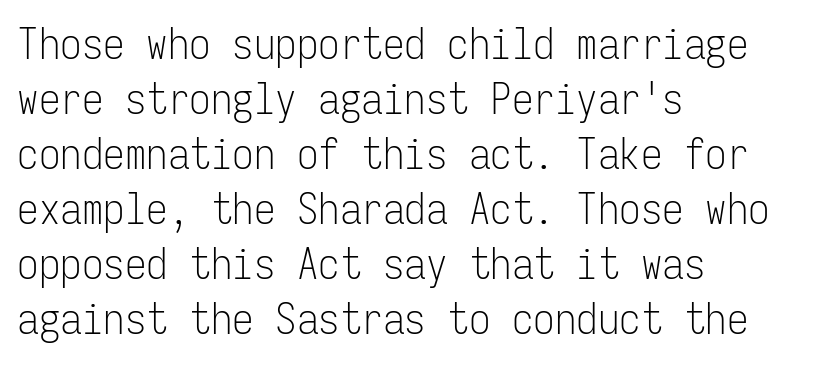
Q: Is the text bold? A: No.
Q: Is the text italic (slanted)? A: No, it is upright.
Q: Is the typeface a serif or a sans-serif typeface? A: Sans-serif.
Q: Is the text underlined? A: No.
Q: How is the paragraph aligned? A: Left-aligned.
Q: Is the spacing between letters normal or unusually wide? A: Normal.
Q: Is the spacing between lines tight, normal or loose? A: Normal.
Q: Width (condensed, normal, or wide)? A: Condensed.
Q: Stroke contrast? A: Low.
Q: x-height? A: Medium.
Q: Monospaced? A: Yes.
